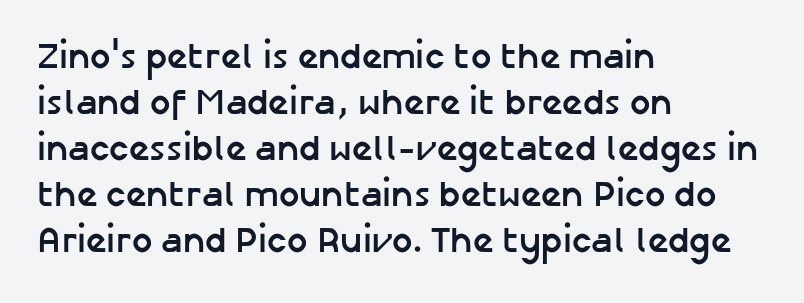
Q: Is the text bold? A: Yes.
Q: Is the text italic (slanted)? A: No, it is upright.
Q: Is the typeface a serif or a sans-serif typeface? A: Sans-serif.
Q: Is the text underlined? A: No.
Q: How is the paragraph aligned? A: Left-aligned.
Q: Is the spacing between letters normal or unusually wide? A: Normal.
Q: Is the spacing between lines tight, normal or loose? A: Normal.
Q: Width (condensed, normal, or wide)? A: Normal.
Q: Stroke contrast? A: Low.
Q: x-height? A: Medium.
Q: Monospaced? A: No.
